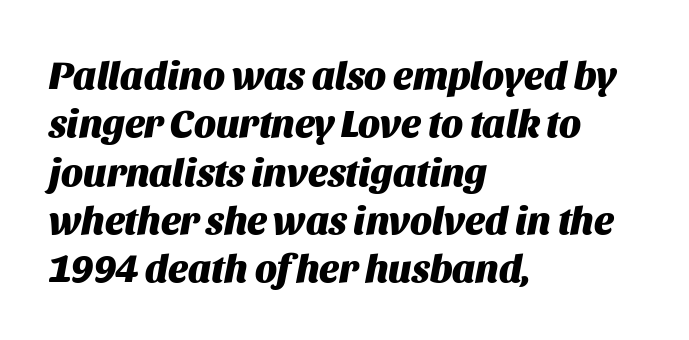
The image shows 39 px heavy type, italic (leaning right); set left-aligned, line spacing 1.24x, normal letter spacing, not underlined; medium stroke contrast and a large x-height.
